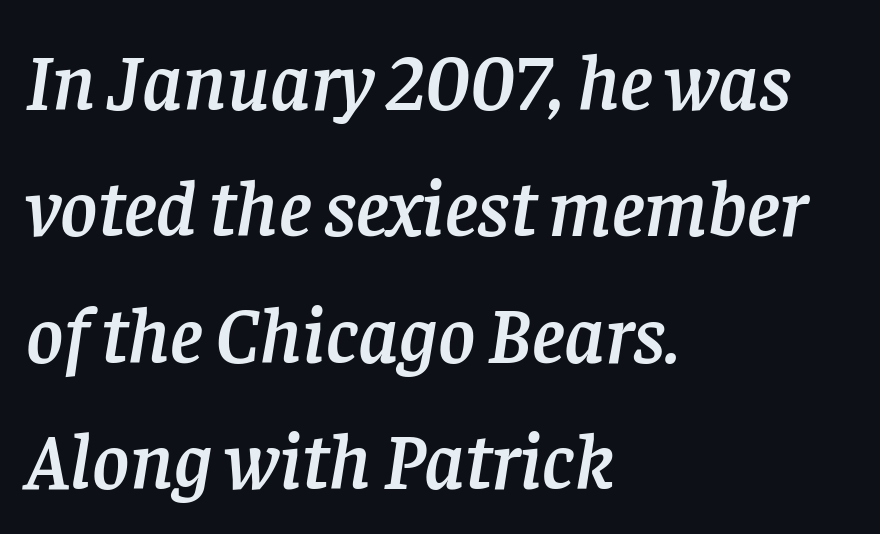
The image shows 80 px serif type, italic (leaning right); set left-aligned, normal line spacing (1.58x), normal letter spacing, not underlined; low stroke contrast and a large x-height.
